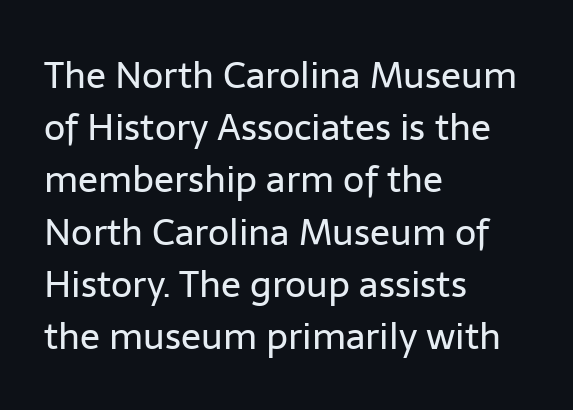
{"serif": "no", "italic": "no", "bold": "no", "weight": "regular", "width": "normal", "stroke_contrast": "low", "x_height": "medium", "monospaced": "no", "underline": "no", "align": "left", "line_spacing": "normal", "line_spacing_ratio": 1.41, "letter_spacing": "normal", "letter_spacing_em": 0.0, "glyph_px": 37}
